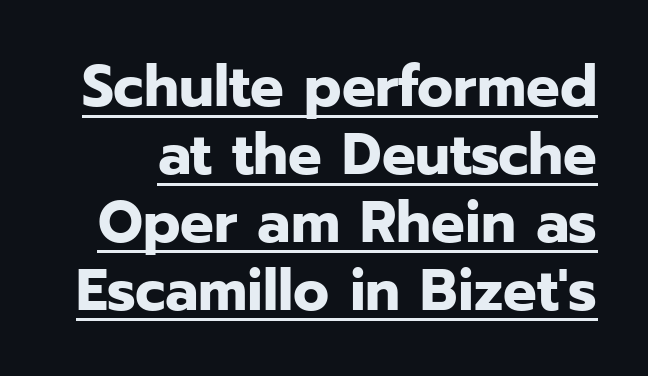
{"serif": "no", "italic": "no", "bold": "yes", "weight": "bold", "width": "normal", "stroke_contrast": "low", "x_height": "medium", "monospaced": "no", "underline": "yes", "line_spacing": "tight", "line_spacing_ratio": 1.15, "letter_spacing": "normal", "letter_spacing_em": 0.0, "glyph_px": 59}
